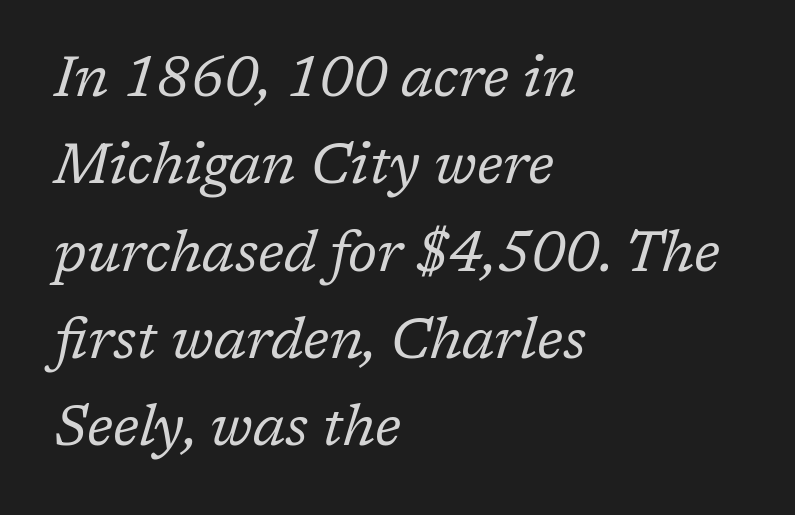
The image shows 56 px regular-weight serif type, italic (leaning right); set left-aligned, normal line spacing (1.56x), normal letter spacing, not underlined; low stroke contrast and a medium x-height.
